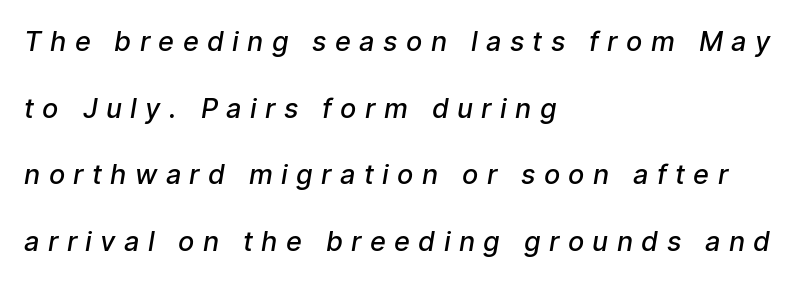
This sample uses expanded letter spacing, leaving extra air between glyphs. This is moderately heavy type, rendered in semibold. Only glyphs here, with clear space below each row. Leftover space on each line is placed entirely after the last word. The passage shown stacks its lines with a broad gap.
